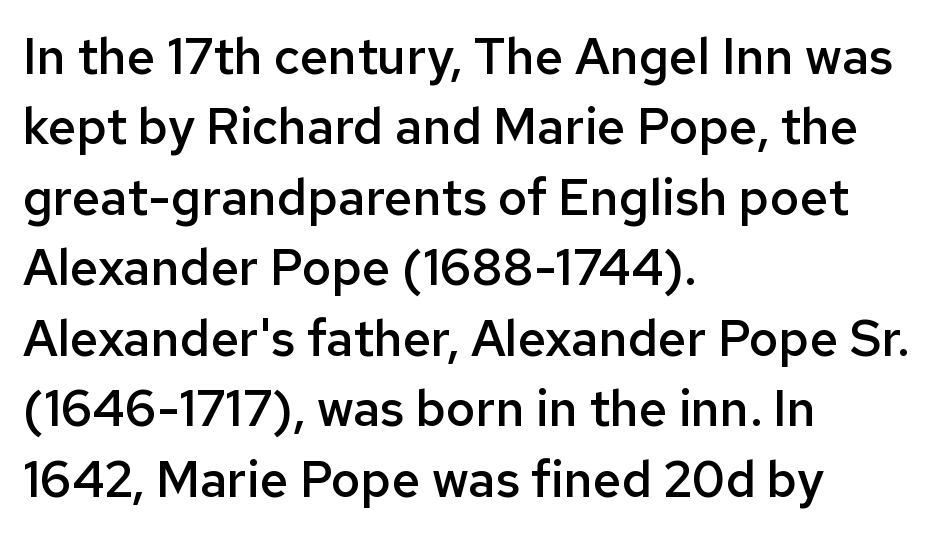
Words appear dense and cohesive because spacing is normal. A typesetter would call this leading conventional body-copy spacing. The passage shown is typed in a proportional face where columns would drift. Italic: no, the glyphs are upright roman. Moderately thickened strokes mark this as semibold type. I'd call this a sans setting — the letters go barefoot.
